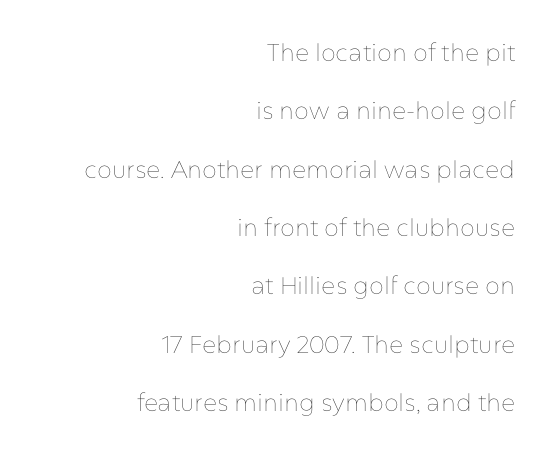
Tall strokes in this sample are plumb rather than angled. Where is the straight margin? On the right. Is this a heavy cut? Hardly; it is regular or lighter. The line texture is even and compact thanks to regular tracking.
